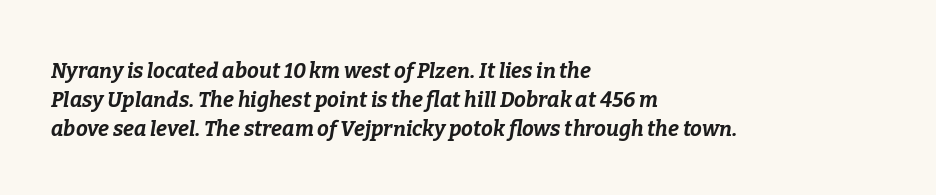
The lines sit at an ordinary, default distance from one another. How are the letters spaced? Ordinarily, with no added tracking. The ragged edge is on the right, which tells us the setting is flush left. The font is running at its bold setting. Descenders hang freely into open space.
